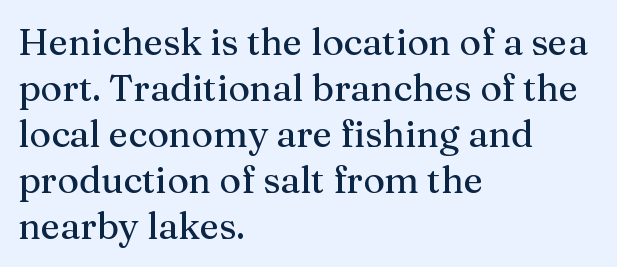
The image shows 37 px serif type, upright; set left-aligned, line spacing 1.24x, normal letter spacing, not underlined; medium stroke contrast and a medium x-height.
